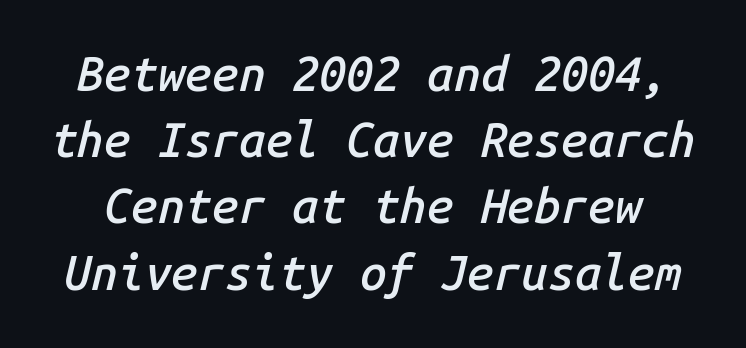
When letters slant like this, we call the style italic. Reading down the column, the eye jumps a familiar distance to each next line. Each word holds together tightly as a unit, with standard inter-letter gaps. You could count columns in this text — the font is strictly monospaced.
